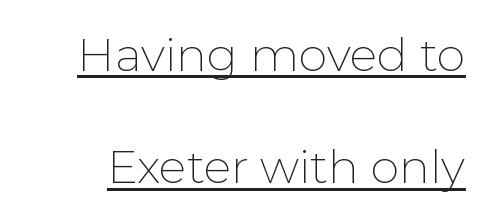
The image shows 46 px thin sans-serif type, upright; set loose line spacing (2.44x), normal letter spacing, underlined; low stroke contrast and a medium x-height.
